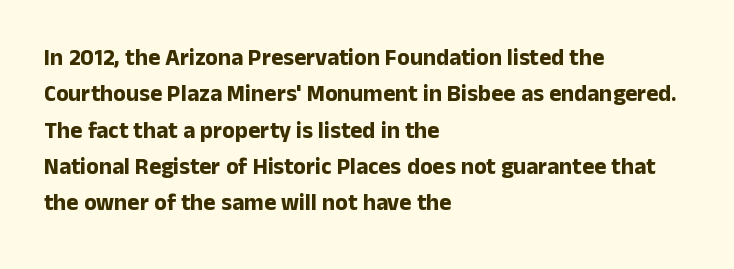
Q: Is the text bold? A: Yes.
Q: Is the text italic (slanted)? A: No, it is upright.
Q: Is the text underlined? A: No.
Q: How is the paragraph aligned? A: Left-aligned.
Q: Is the spacing between letters normal or unusually wide? A: Normal.
Q: Is the spacing between lines tight, normal or loose? A: Normal.
